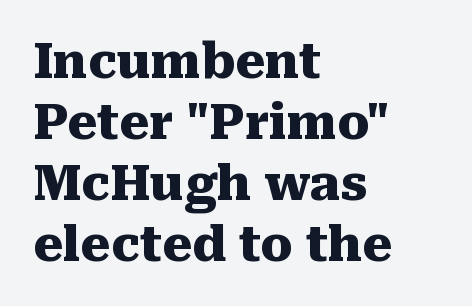
{"serif": "yes", "italic": "no", "bold": "yes", "weight": "heavy", "width": "normal", "stroke_contrast": "medium", "x_height": "medium", "monospaced": "no", "underline": "no", "align": "left", "line_spacing": "normal", "line_spacing_ratio": 1.27, "letter_spacing": "normal", "letter_spacing_em": 0.0, "glyph_px": 48}
